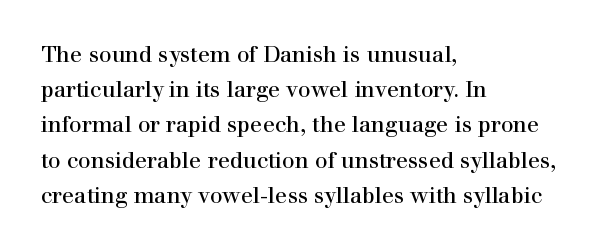
The image shows 22 px text type, upright; set left-aligned, normal line spacing (1.6x), normal letter spacing, not underlined.
